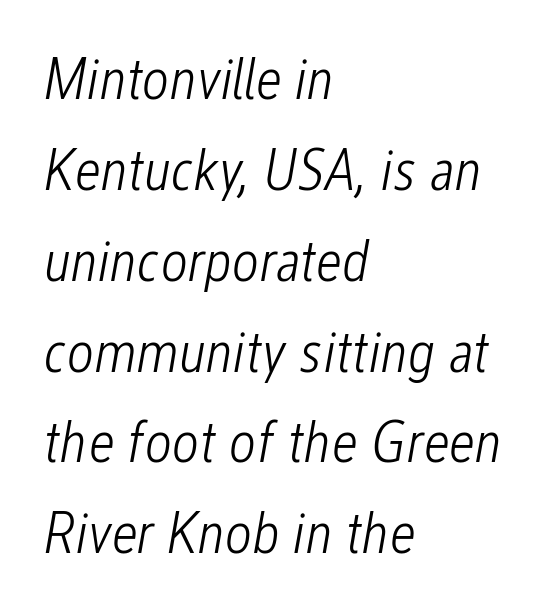
Q: Is the text bold? A: No.
Q: Is the text italic (slanted)? A: Yes, it leans right by about 12 degrees.
Q: Is the text underlined? A: No.
Q: How is the paragraph aligned? A: Left-aligned.
Q: Is the spacing between letters normal or unusually wide? A: Normal.
Q: Is the spacing between lines tight, normal or loose? A: Normal.
Q: Width (condensed, normal, or wide)? A: Condensed.
Q: Stroke contrast? A: Low.
Q: x-height? A: Medium.
Q: Monospaced? A: No.
